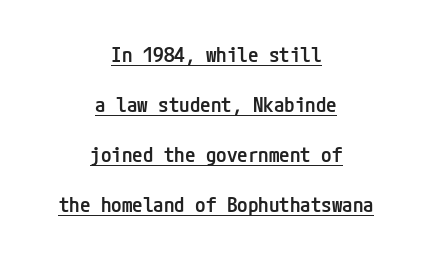
Q: Is the text bold? A: Semi-bold.
Q: Is the text italic (slanted)? A: No, it is upright.
Q: Is the text underlined? A: Yes.
Q: How is the paragraph aligned? A: Centered.
Q: Is the spacing between letters normal or unusually wide? A: Normal.
Q: Is the spacing between lines tight, normal or loose? A: Loose.
